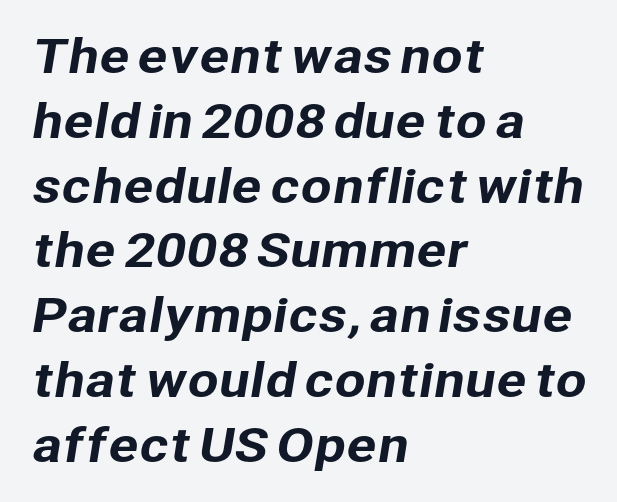
The image shows 45 px sans-serif type; set left-aligned, normal line spacing (1.44x), normal letter spacing, not underlined; low stroke contrast and a medium x-height.
